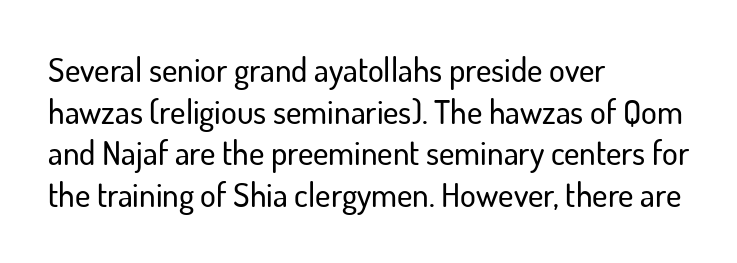
The image shows 33 px sans-serif type, upright; set left-aligned, normal line spacing (1.26x), normal letter spacing, not underlined; low stroke contrast and a small x-height.
